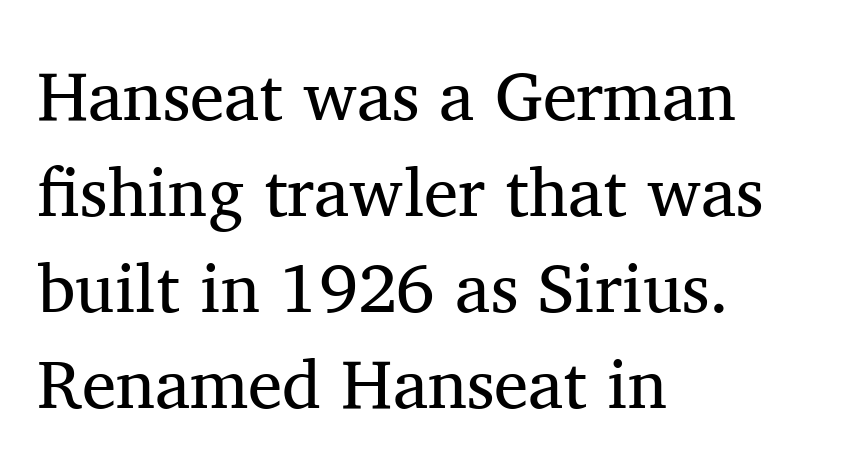
{"serif": "yes", "italic": "no", "bold": "no", "weight": "regular", "width": "normal", "stroke_contrast": "medium", "x_height": "medium", "monospaced": "no", "underline": "no", "align": "left", "line_spacing": "normal", "line_spacing_ratio": 1.39, "letter_spacing": "normal", "letter_spacing_em": 0.0, "glyph_px": 69}
